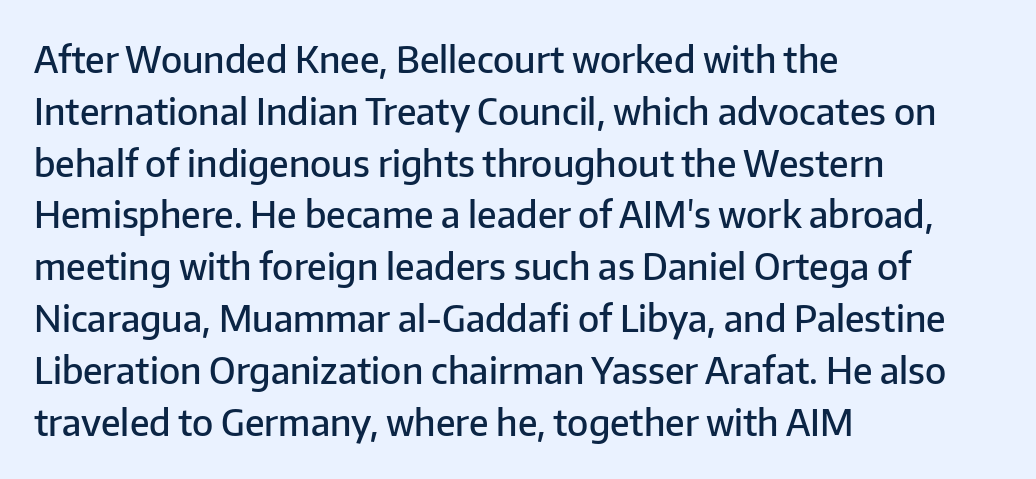
Q: Is the text bold? A: Semi-bold.
Q: Is the text italic (slanted)? A: No, it is upright.
Q: Is the typeface a serif or a sans-serif typeface? A: Sans-serif.
Q: Is the text underlined? A: No.
Q: How is the paragraph aligned? A: Left-aligned.
Q: Is the spacing between letters normal or unusually wide? A: Normal.
Q: Is the spacing between lines tight, normal or loose? A: Normal.
Q: Width (condensed, normal, or wide)? A: Normal.
Q: Stroke contrast? A: Low.
Q: x-height? A: Medium.
Q: Monospaced? A: No.
